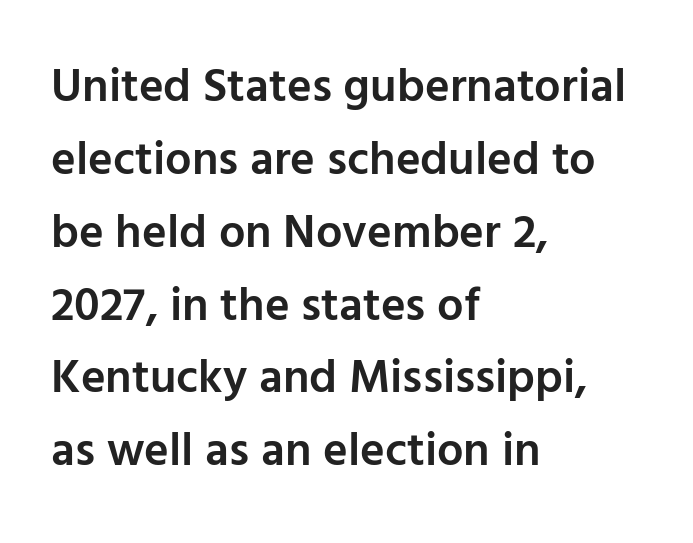
The image shows 47 px semibold sans-serif type, upright; set left-aligned, normal line spacing (1.55x), normal letter spacing, not underlined; low stroke contrast and a medium x-height.
